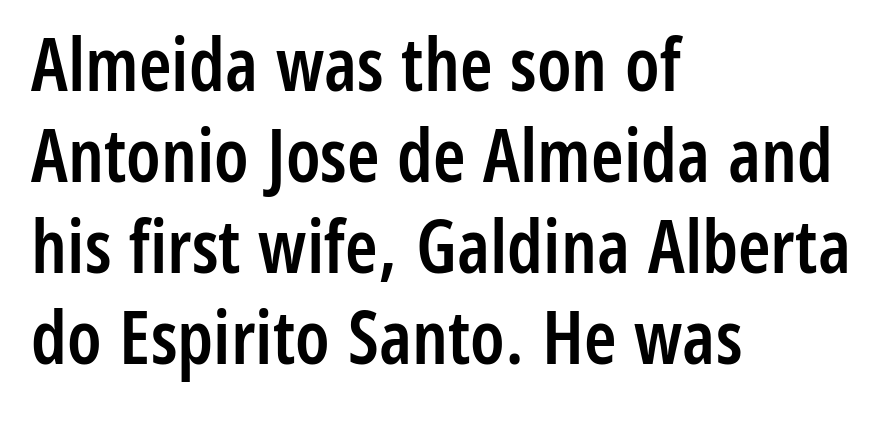
Is the type bold? Partly — it's a semibold, heavier than regular but not fully bold. Notice how the passage keeps a crisp vertical edge on the left only. This is the regular roman posture of the typeface. The line texture is even and compact thanks to regular tracking.
